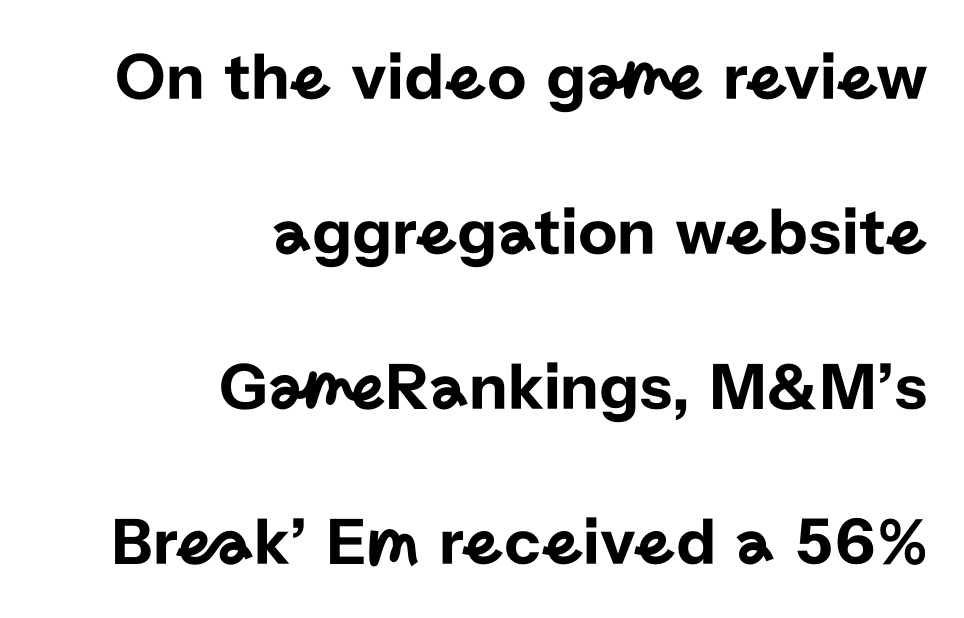
The image shows 68 px sans-serif type, upright; set right-aligned, loose line spacing (2.28x), normal letter spacing, not underlined; low stroke contrast and a medium x-height.
